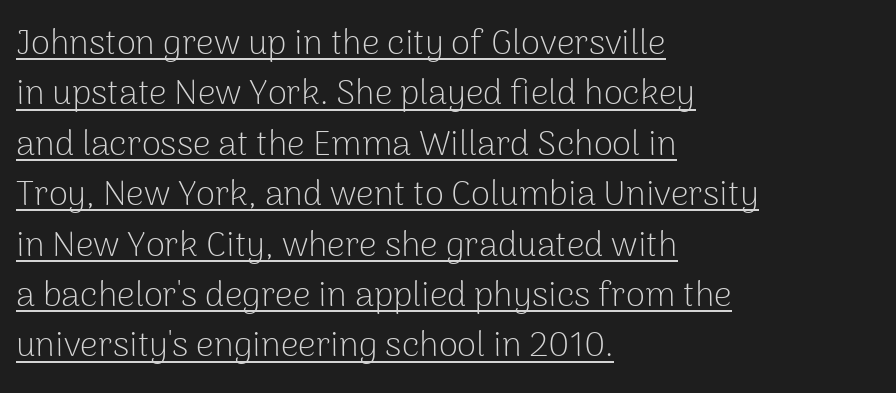
The words here are underlined. Whoever set this chose a conventional vertical rhythm. It's the straight-up-and-down kind of type. The horizontal fit of the characters is conventional and even. A typesetter would label this face a sans.
